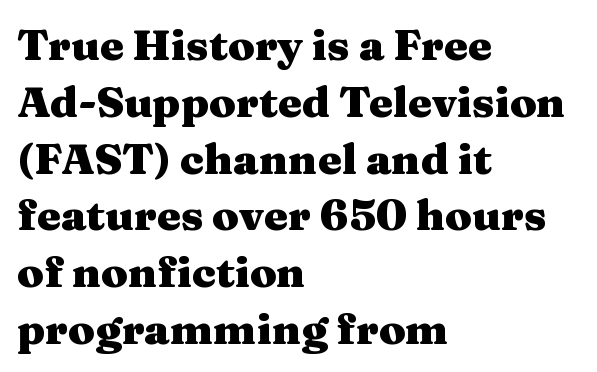
Think of a printed novel: that variable character pitch is what you see here. Horizontally, the lines are justified to the leading edge only. The line-height multiplier appears to be the usual default. Is this a sans? No — the strokes have serifs. The font is running at its bold setting. Clear beneath every line of the passage.
